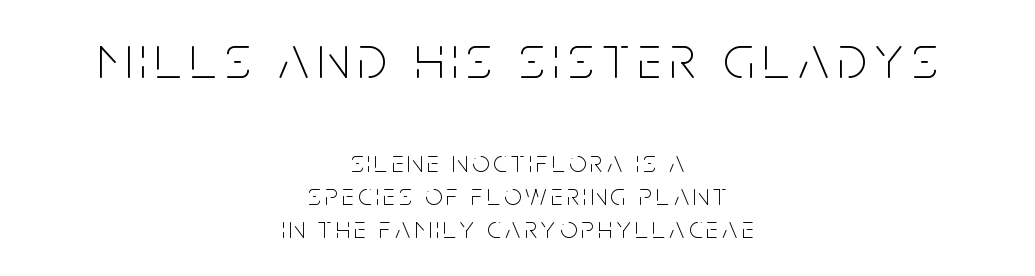
Q: Is the text bold? A: No.
Q: Is the text italic (slanted)? A: No, it is upright.
Q: Is the typeface a serif or a sans-serif typeface? A: Sans-serif.
Q: Is the text underlined? A: No.
Q: How is the paragraph aligned? A: Centered.
Q: Is the spacing between lines tight, normal or loose? A: Tight.
Q: Which block of text is set in a larger size, the first (top) or the second (bottom)? A: The first (top) one.
Q: Width (condensed, normal, or wide)? A: Condensed.
Q: Stroke contrast? A: Low.
Q: x-height? A: Large.
Q: Monospaced? A: No.
